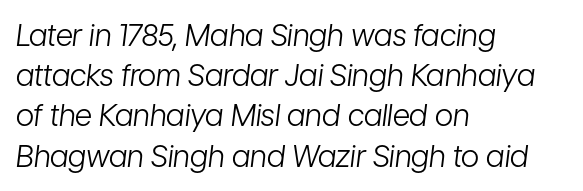
The image shows 30 px light, condensed type, italic (leaning right); set left-aligned, normal line spacing (1.34x), normal letter spacing, not underlined; low stroke contrast and a medium x-height.
